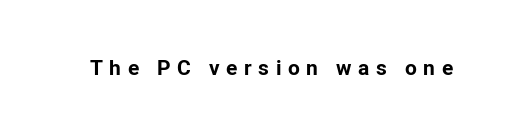
{"italic": "no", "bold": "yes", "underline": "no", "letter_spacing": "wide", "letter_spacing_em": 0.31, "glyph_px": 21}
